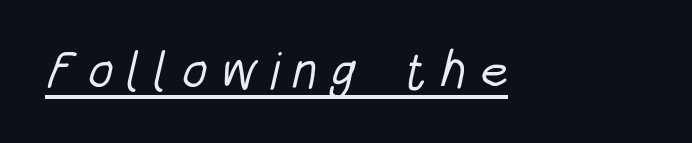
The image shows 52 px light, condensed sans-serif type; set unusually wide letter spacing (+0.25 em), underlined; low stroke contrast and a large x-height.
